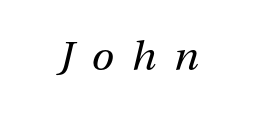
{"italic": "yes", "lean": "right", "slant_degrees": 13, "bold": "no", "weight": "regular", "width": "normal", "stroke_contrast": "medium", "x_height": "medium", "monospaced": "no", "underline": "no", "letter_spacing": "wide", "letter_spacing_em": 0.43, "glyph_px": 41}
